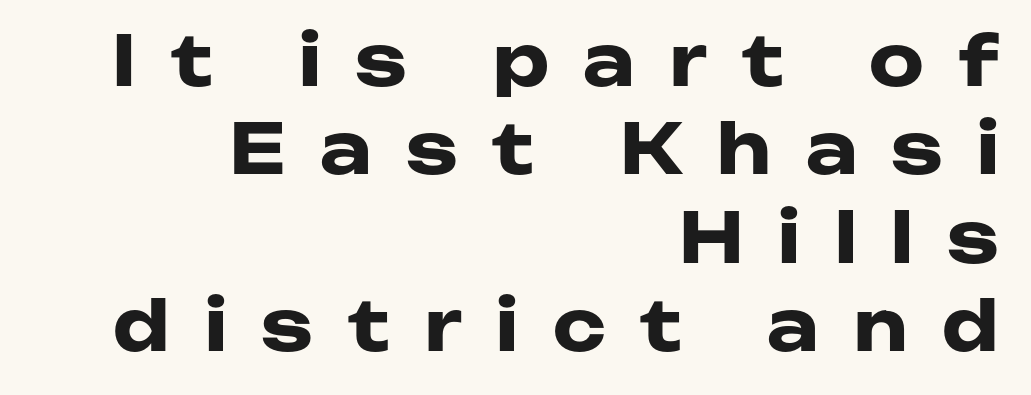
{"serif": "no", "italic": "no", "bold": "yes", "weight": "heavy", "width": "wide", "stroke_contrast": "low", "x_height": "medium", "monospaced": "no", "underline": "no", "align": "right", "line_spacing": "normal", "line_spacing_ratio": 1.28, "letter_spacing": "wide", "letter_spacing_em": 0.5, "glyph_px": 69}
